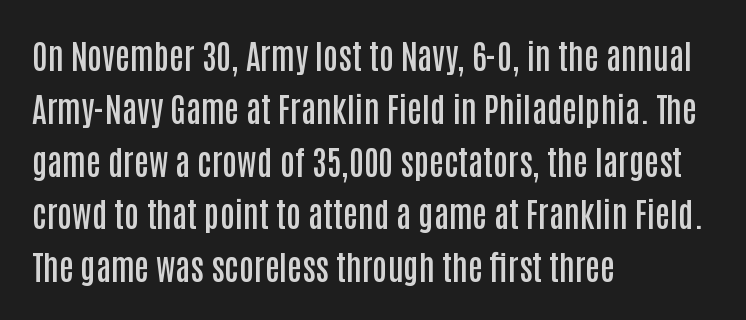
Q: Is the text bold? A: Semi-bold.
Q: Is the text italic (slanted)? A: No, it is upright.
Q: Is the typeface a serif or a sans-serif typeface? A: Sans-serif.
Q: Is the text underlined? A: No.
Q: How is the paragraph aligned? A: Left-aligned.
Q: Is the spacing between letters normal or unusually wide? A: Normal.
Q: Is the spacing between lines tight, normal or loose? A: Normal.
Q: Width (condensed, normal, or wide)? A: Condensed.
Q: Stroke contrast? A: Low.
Q: x-height? A: Large.
Q: Monospaced? A: No.
